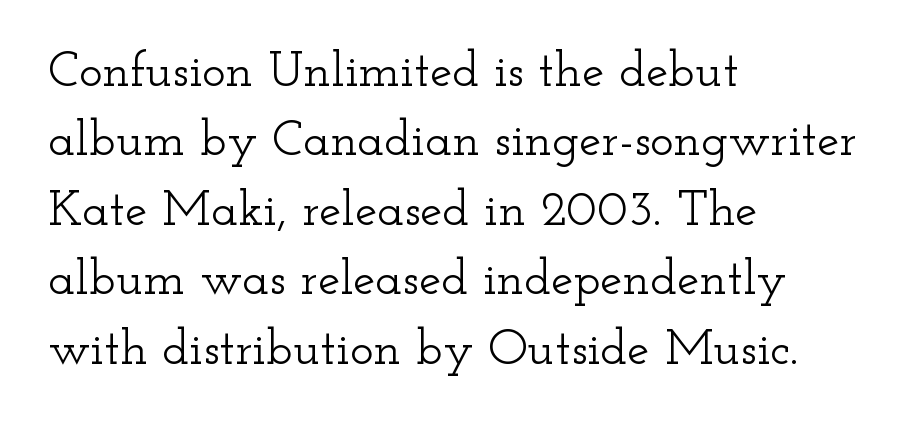
Q: Is the text italic (slanted)? A: No, it is upright.
Q: Is the typeface a serif or a sans-serif typeface? A: Serif.
Q: Is the text underlined? A: No.
Q: How is the paragraph aligned? A: Left-aligned.
Q: Is the spacing between letters normal or unusually wide? A: Normal.
Q: Is the spacing between lines tight, normal or loose? A: Normal.
Q: Width (condensed, normal, or wide)? A: Wide.
Q: Stroke contrast? A: Low.
Q: x-height? A: Small.
Q: Monospaced? A: No.
